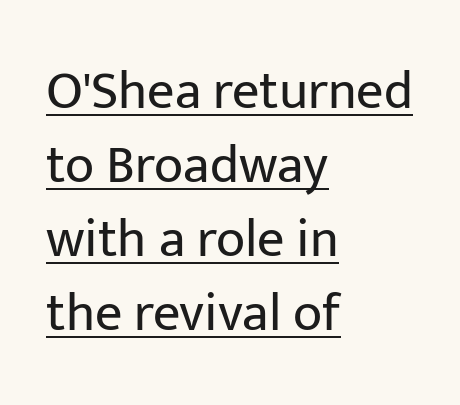
The image shows 54 px regular-weight sans-serif type, upright; set left-aligned, normal line spacing (1.37x), normal letter spacing, underlined; low stroke contrast and a medium x-height.
